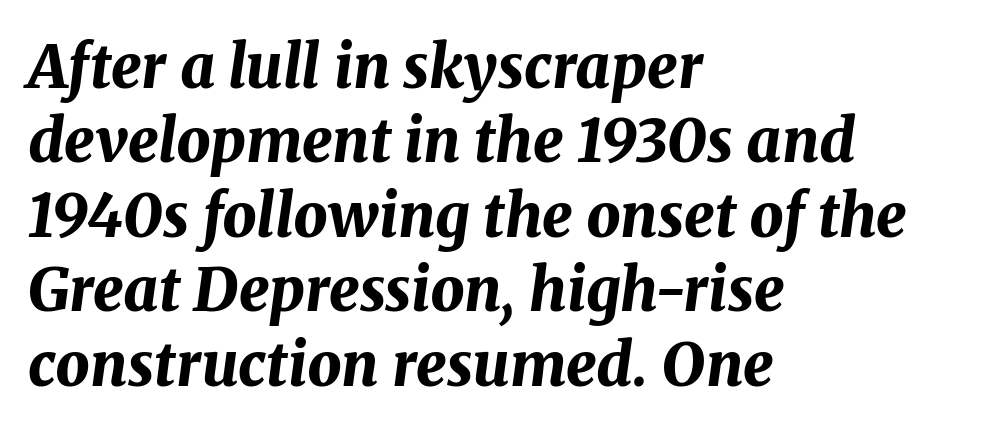
The image shows 60 px bold type, italic (leaning right); set left-aligned, line spacing 1.24x, normal letter spacing, not underlined; medium stroke contrast and a medium x-height.
